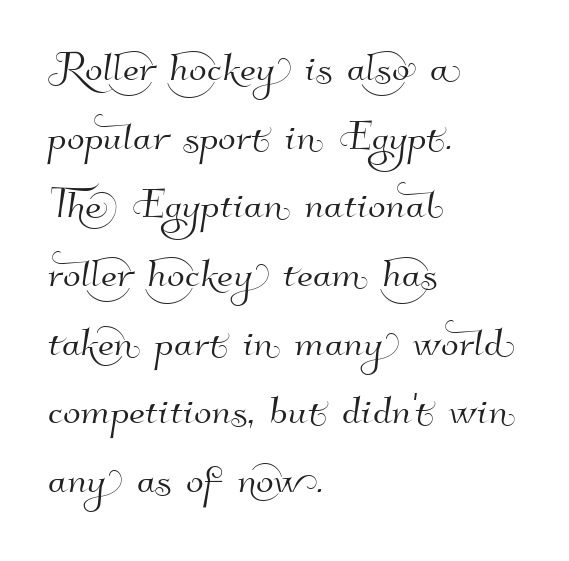
The image shows 52 px sans-serif type; set left-aligned, normal line spacing (1.32x), normal letter spacing, not underlined; high stroke contrast and a small x-height.
